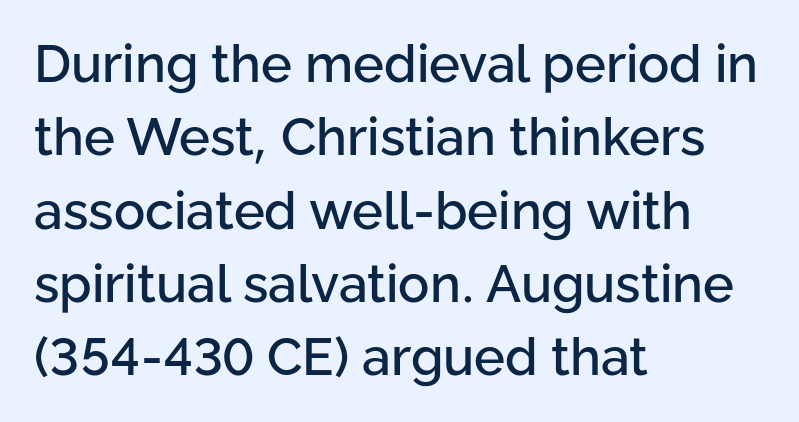
The face used here is rendered with its standard letterfit. In terms of letterform style, serifs are entirely absent. Spacing verdict: proportional, widths tailored to each character. Typeset ragged right — the left edge is the straight one. Glance below the letters and you will spot only blank space.
